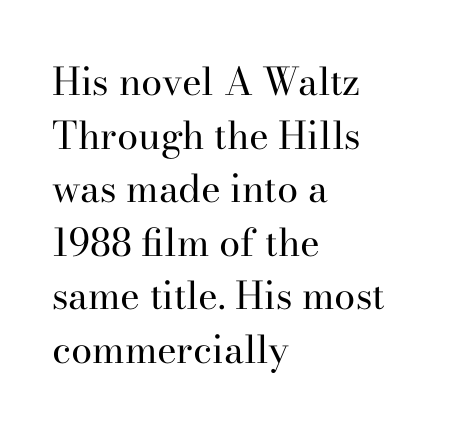
The image shows 38 px regular-weight serif type, upright; set left-aligned, normal line spacing (1.41x), normal letter spacing, not underlined; high stroke contrast and a small x-height.
